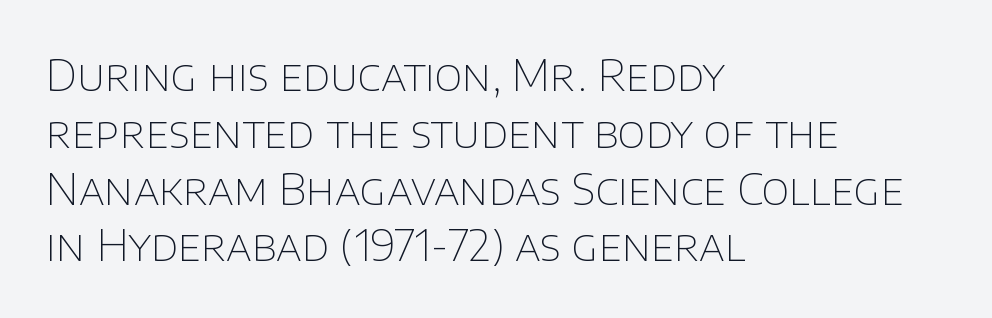
The image shows 43 px thin sans-serif type, upright; set left-aligned, normal line spacing (1.32x), normal letter spacing, not underlined; low stroke contrast and a large x-height.
